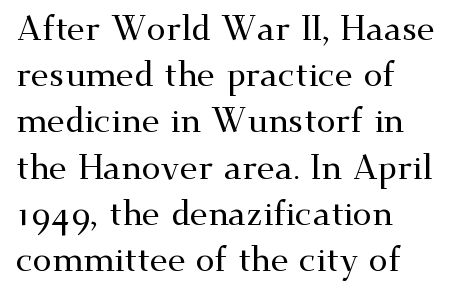
{"serif": "yes", "italic": "no", "width": "wide", "stroke_contrast": "medium", "x_height": "small", "monospaced": "no", "underline": "no", "align": "left", "line_spacing": "normal", "line_spacing_ratio": 1.36, "letter_spacing": "normal", "letter_spacing_em": 0.0, "glyph_px": 34}
